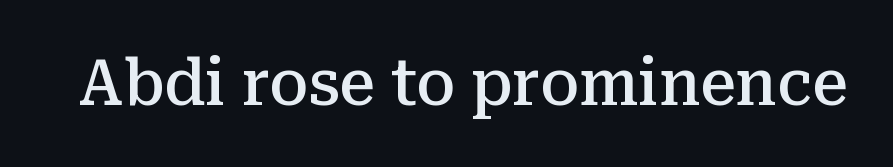
Letterform terminals end in serifs throughout the passage. Decoration check: the copy has no underline. There is no visible air inserted between adjacent glyphs. These lines are rendered in a variable-pitch font. Italic: no, the glyphs are upright roman. The strokes are fattened partway — semibold, not bold.
